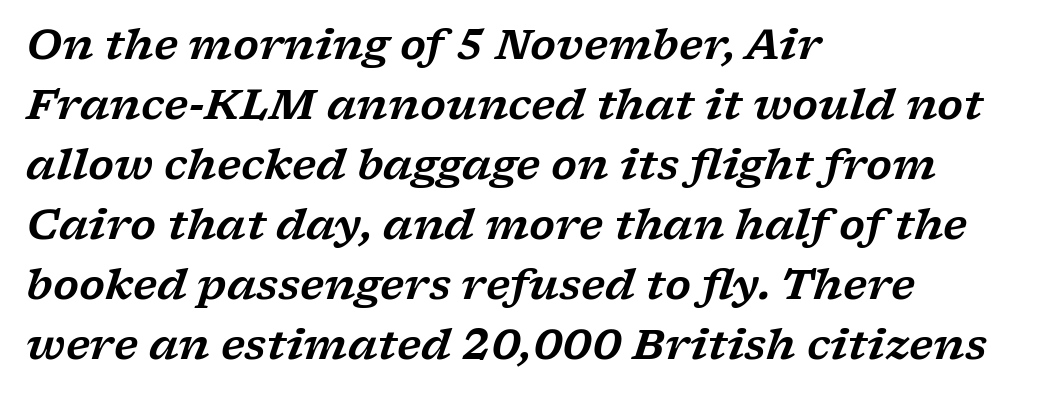
{"serif": "yes", "italic": "yes", "lean": "right", "slant_degrees": 17, "width": "wide", "stroke_contrast": "low", "x_height": "medium", "monospaced": "no", "underline": "no", "align": "left", "line_spacing": "normal", "line_spacing_ratio": 1.43, "letter_spacing": "normal", "letter_spacing_em": 0.0, "glyph_px": 42}
